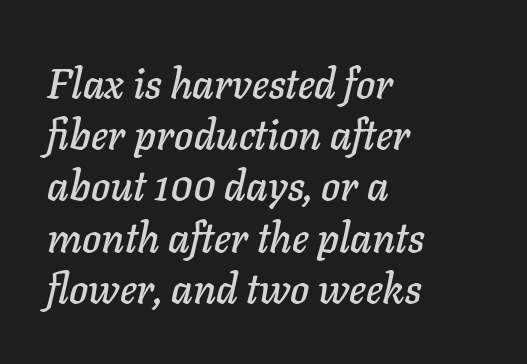
This block has exactly the height ordinary leading produces. Characters are canted at an angle relative to the baseline's perpendicular. The letters sit at their default tracking, neither squeezed nor spread. The specimen omits any rule beneath the text block's lines. A typesetter would call this proportional, since set widths differ per character.
